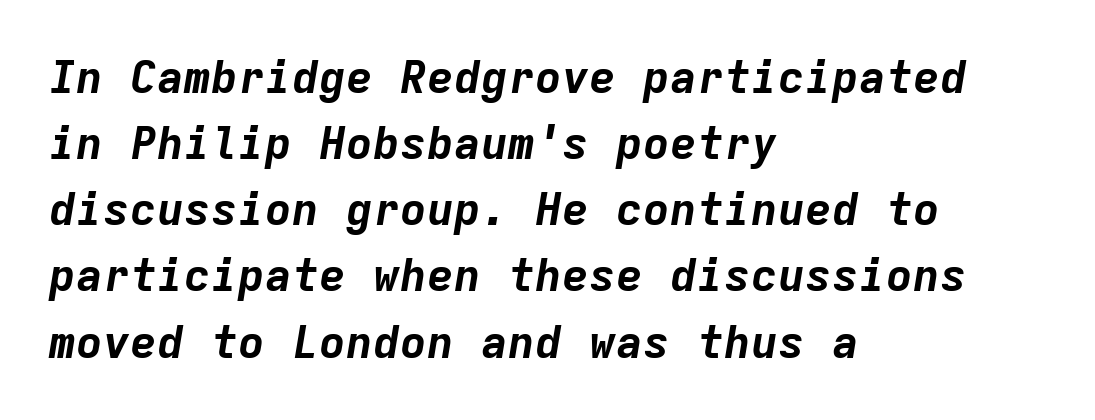
The lettering tilts uniformly, giving the passage an italic look. Note the uniform advance width — an 'i' takes as much space as an 'm'. Vertically, the passage feels balanced, rows spaced as you'd expect. The face used here is rendered with its standard letterfit. The space directly below the letters is spotless.
